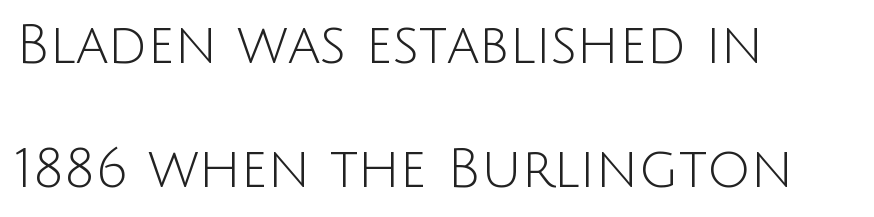
The image shows 54 px light sans-serif type, upright; set left-aligned, loose line spacing (2.3x), normal letter spacing, not underlined; low stroke contrast and a large x-height.
